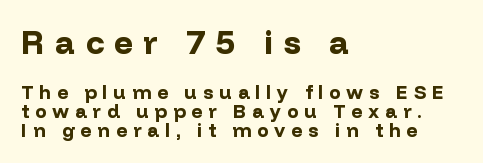
Size hierarchy here favors the leading block over the trailing one. The tracking reads as deliberately expanded to a designer's eye. Bold? Absolutely — the strokes are thick and heavy. These lines huddle together more closely than default settings would place them. These lines are rendered in a variable-pitch font.
